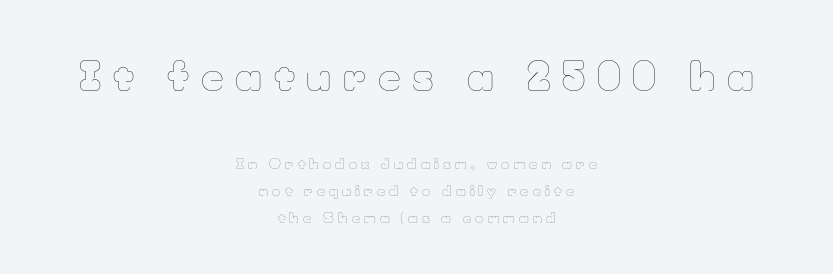
Q: Is the text bold? A: No.
Q: Is the text italic (slanted)? A: No, it is upright.
Q: Is the text underlined? A: No.
Q: How is the paragraph aligned? A: Centered.
Q: Is the spacing between letters normal or unusually wide? A: Unusually wide.
Q: Is the spacing between lines tight, normal or loose? A: Loose.
Q: Which block of text is set in a larger size, the first (top) or the second (bottom)? A: The first (top) one.
Q: Width (condensed, normal, or wide)? A: Normal.
Q: Stroke contrast? A: Low.
Q: x-height? A: Small.
Q: Monospaced? A: No.
